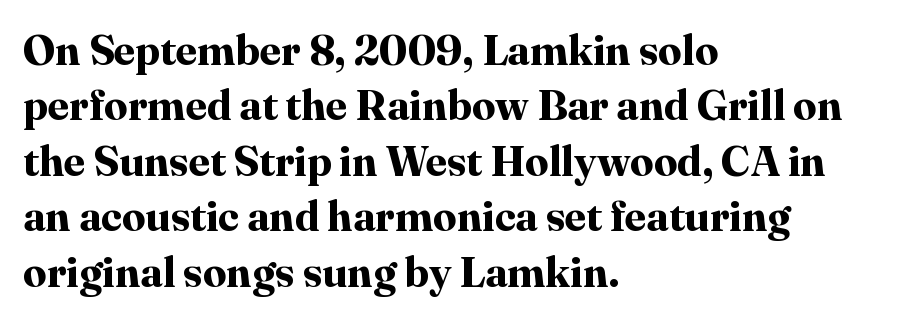
The image shows 42 px bold serif type, upright; set left-aligned, normal line spacing (1.32x), normal letter spacing, not underlined; high stroke contrast and a medium x-height.
